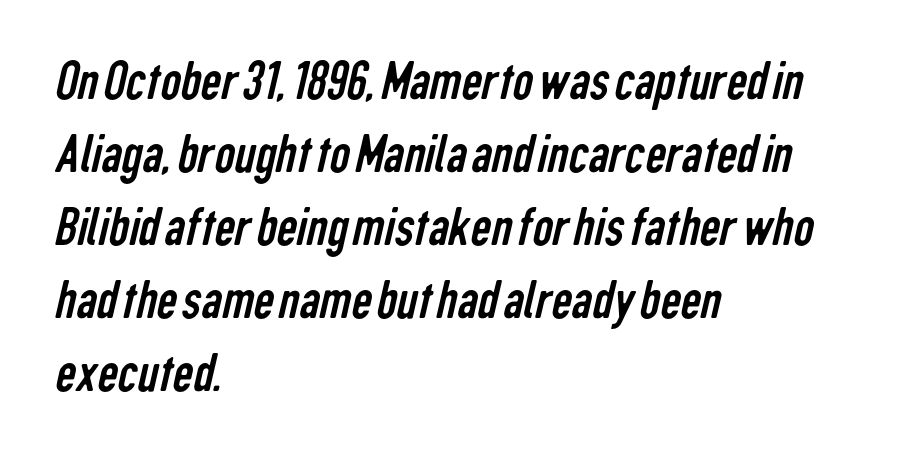
{"serif": "no", "bold": "no", "weight": "regular", "width": "condensed", "stroke_contrast": "low", "x_height": "medium", "monospaced": "no", "underline": "no", "align": "left", "line_spacing": "normal", "line_spacing_ratio": 1.28, "letter_spacing": "normal", "letter_spacing_em": 0.0, "glyph_px": 57}
